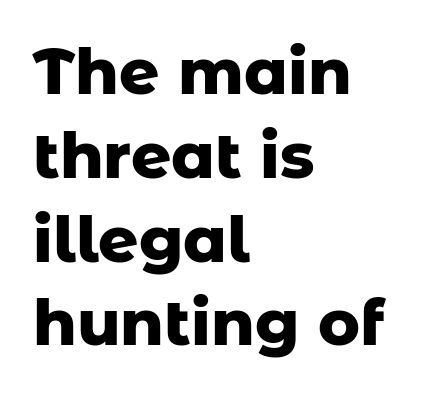
The image shows 63 px heavy sans-serif type, upright; set left-aligned, normal line spacing (1.33x), normal letter spacing, not underlined; low stroke contrast and a medium x-height.
